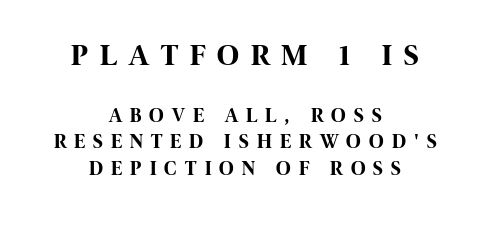
The image shows 30 px bold, condensed sans-serif type, upright; set centered, normal line spacing (1.33x), unusually wide letter spacing (+0.41 em), not underlined; the first (top) block is 1.5x larger; high stroke contrast and a large x-height.
